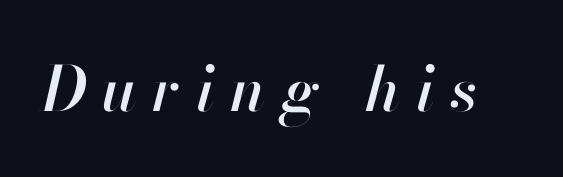
{"italic": "yes", "lean": "right", "slant_degrees": 13, "width": "normal", "stroke_contrast": "high", "x_height": "small", "monospaced": "no", "underline": "no", "letter_spacing": "wide", "letter_spacing_em": 0.25, "glyph_px": 62}
